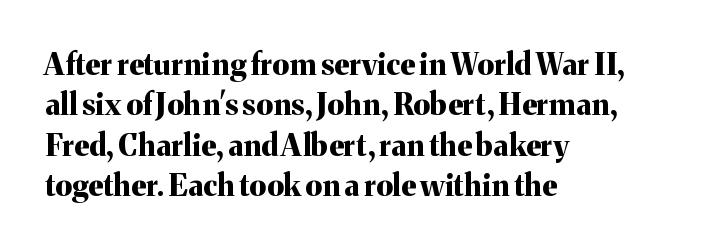
The image shows 30 px bold serif type, upright; set left-aligned, normal line spacing (1.35x), normal letter spacing, not underlined; medium stroke contrast and a medium x-height.
